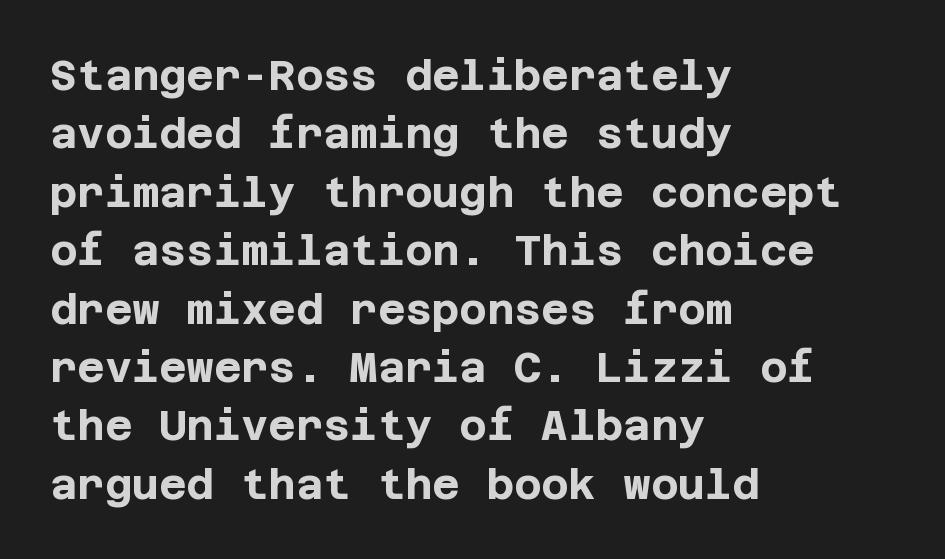
Pretty heavy lettering here — definitely bold. A classic flush-left, rag-right setting is used for this passage. The specimen reads as upright at a glance. Honestly, the row spacing looks completely unremarkable. Serif or sans? Sans — the stroke terminals are bare.
